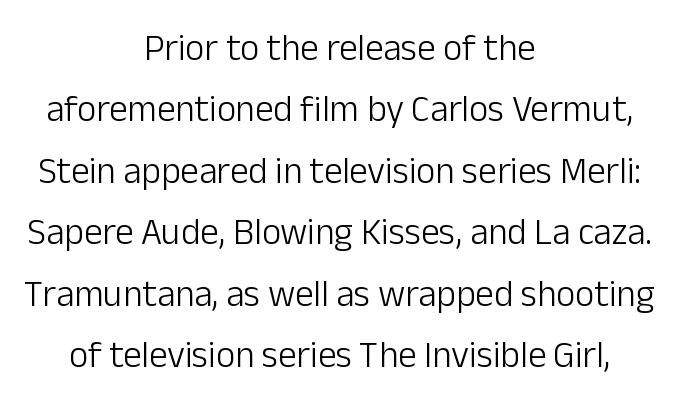
{"serif": "no", "italic": "no", "bold": "no", "weight": "light", "width": "normal", "stroke_contrast": "low", "x_height": "medium", "monospaced": "no", "underline": "no", "align": "center", "line_spacing": "normal", "line_spacing_ratio": 1.66, "letter_spacing": "normal", "letter_spacing_em": 0.0, "glyph_px": 37}
